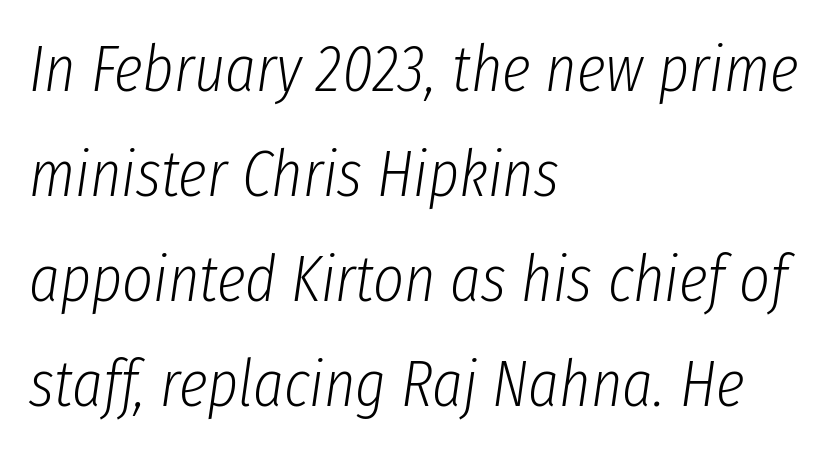
Do the characters align in a grid? No, the font is proportional. Has an underline been added? It has not. In terms of posture, this sample is oblique. Regarding leading, the lines here are spaced in the standard way. Typeset ragged right — the left edge is the straight one.
